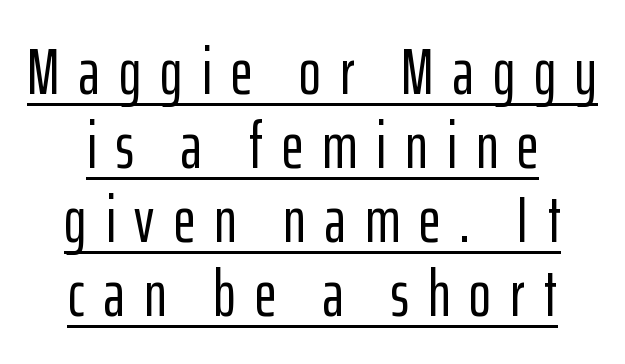
Q: Is the text italic (slanted)? A: No, it is upright.
Q: Is the typeface a serif or a sans-serif typeface? A: Sans-serif.
Q: Is the text underlined? A: Yes.
Q: How is the paragraph aligned? A: Centered.
Q: Is the spacing between letters normal or unusually wide? A: Unusually wide.
Q: Is the spacing between lines tight, normal or loose? A: Tight.
Q: Width (condensed, normal, or wide)? A: Condensed.
Q: Stroke contrast? A: Low.
Q: x-height? A: Medium.
Q: Monospaced? A: No.
